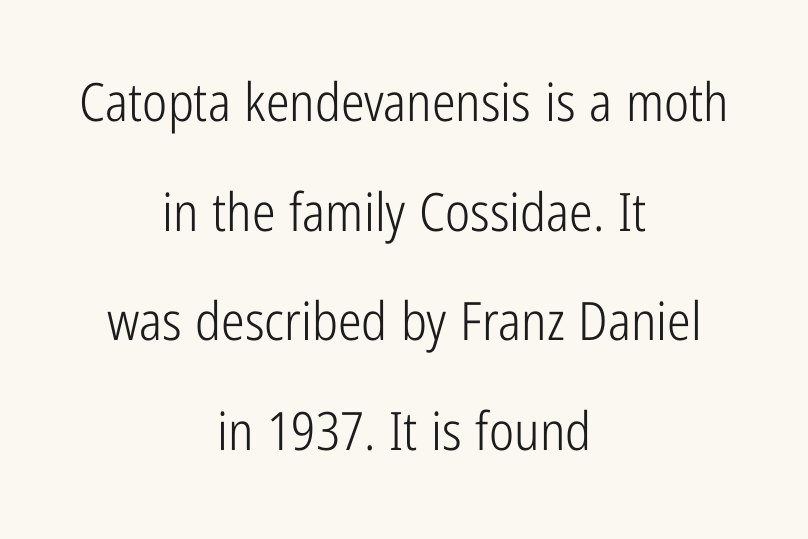
The image shows 53 px light, condensed sans-serif type, upright; set centered, loose line spacing (2.07x), normal letter spacing, not underlined; low stroke contrast and a medium x-height.
